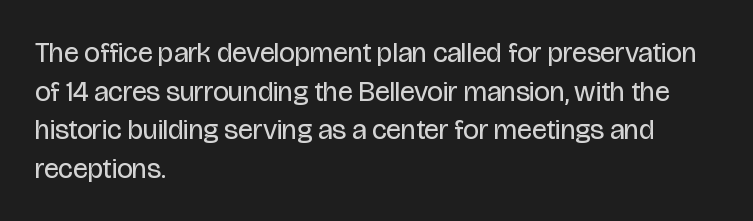
The image shows 28 px regular-weight, condensed sans-serif type, upright; set left-aligned, normal line spacing (1.38x), normal letter spacing, not underlined; low stroke contrast and a large x-height.
